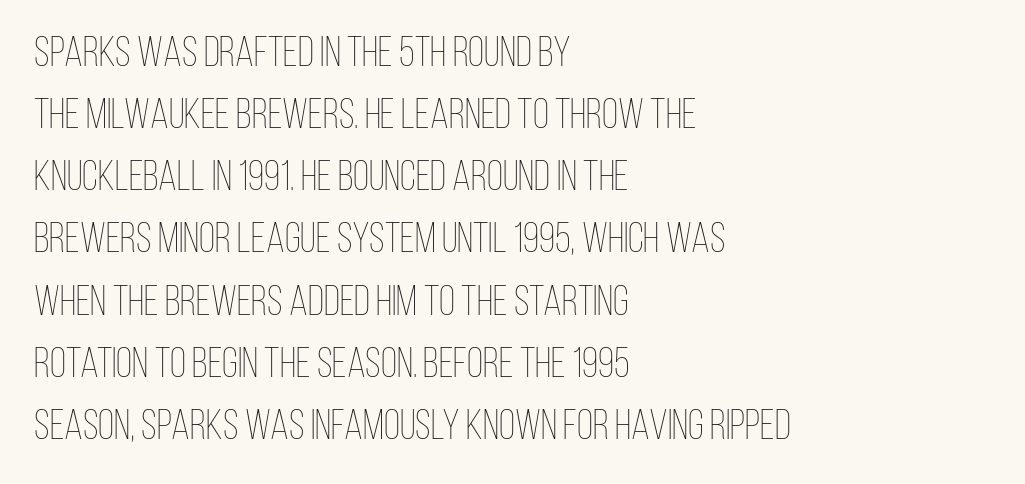
No heavy texture on the line: the type isn't bold. Think of a printed novel: that variable character pitch is what you see here. This sample uses plain, unmodified letter spacing. Check the space under the baseline: it is left empty. Does the lettering tilt? It doesn't — this is upright. This rendering uses left alignment, leaving the right contour irregular.
